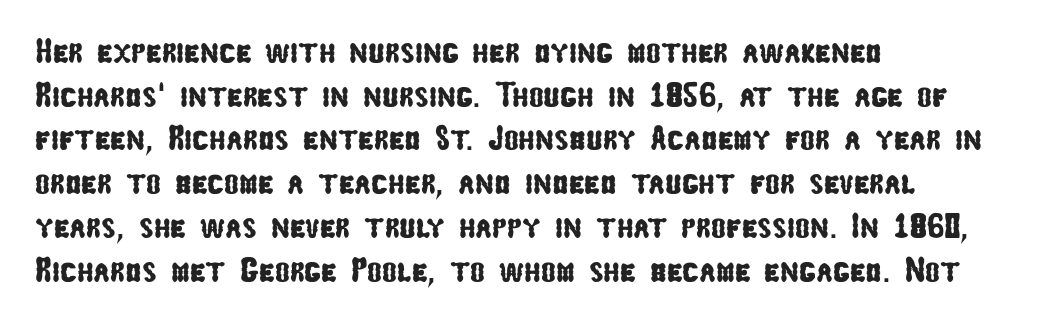
Q: Is the typeface a serif or a sans-serif typeface? A: Sans-serif.
Q: Is the text underlined? A: No.
Q: How is the paragraph aligned? A: Left-aligned.
Q: Is the spacing between letters normal or unusually wide? A: Normal.
Q: Is the spacing between lines tight, normal or loose? A: Normal.
Q: Width (condensed, normal, or wide)? A: Condensed.
Q: Stroke contrast? A: Low.
Q: x-height? A: Medium.
Q: Monospaced? A: No.
